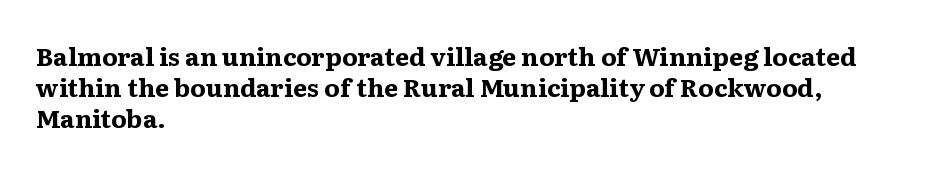
You'd pick this weight for a headline — it's a proper bold. Upright lettering throughout. Nothing unusual about the tracking: characters are spaced as the font intends. Check the space under the baseline: it is left empty.
